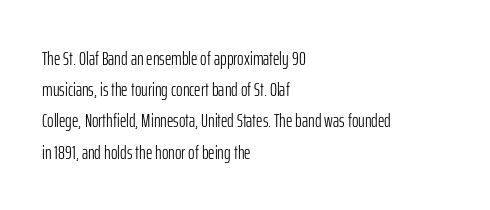
Q: Is the text bold? A: No.
Q: Is the text italic (slanted)? A: No, it is upright.
Q: Is the text underlined? A: No.
Q: How is the paragraph aligned? A: Left-aligned.
Q: Is the spacing between letters normal or unusually wide? A: Normal.
Q: Is the spacing between lines tight, normal or loose? A: Normal.
